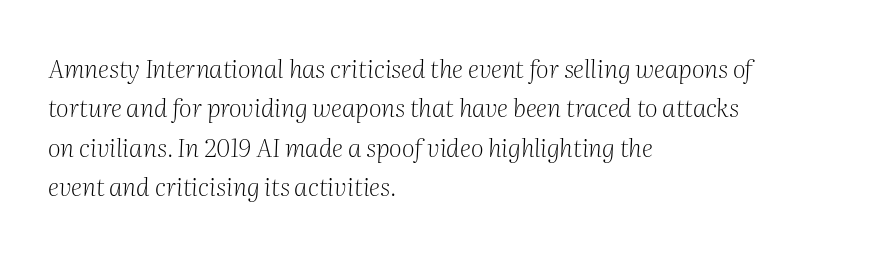
The face used here is rendered with its standard letterfit. Regarding leading, the lines here are spaced in the standard way. Which margin do the lines hug? The left one — the right edge is uneven. The text carries the slant typical of an italic or oblique font.
